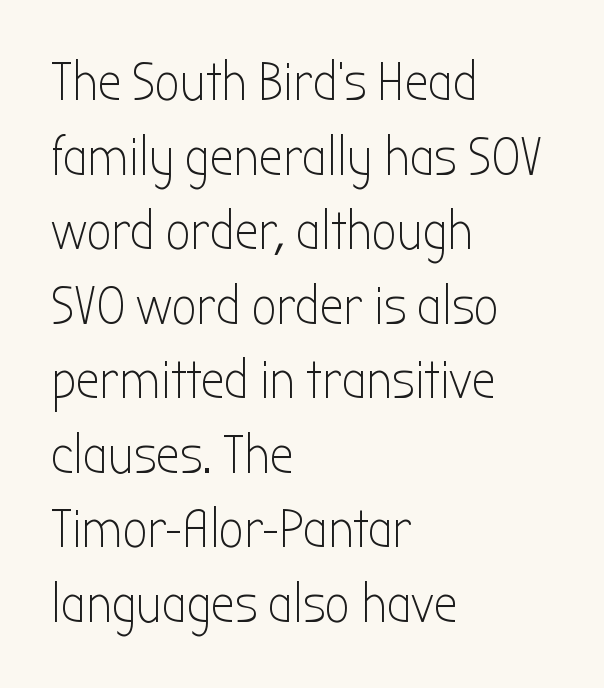
Q: Is the text bold? A: No.
Q: Is the text italic (slanted)? A: No, it is upright.
Q: Is the typeface a serif or a sans-serif typeface? A: Sans-serif.
Q: Is the text underlined? A: No.
Q: How is the paragraph aligned? A: Left-aligned.
Q: Is the spacing between letters normal or unusually wide? A: Normal.
Q: Is the spacing between lines tight, normal or loose? A: Normal.
Q: Width (condensed, normal, or wide)? A: Condensed.
Q: Stroke contrast? A: Low.
Q: x-height? A: Medium.
Q: Monospaced? A: No.
